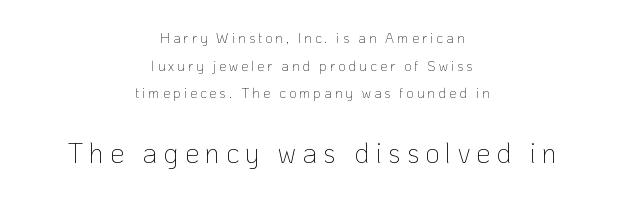
The image shows 28 px thin sans-serif type, upright; set centered, loose line spacing (1.97x), unusually wide letter spacing (+0.22 em), not underlined; the second (bottom) block is 2.0x larger; low stroke contrast and a medium x-height.
